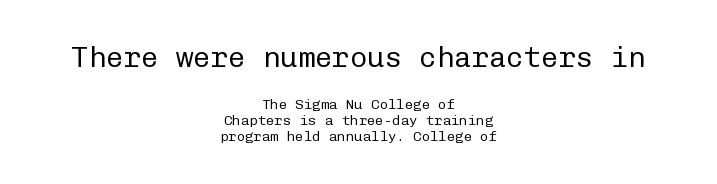
Regarding serifs, this sample does without them. You could count columns in this text — the font is strictly monospaced. Every character sits straight up, as roman type does. Between one letter and the next there's only the usual sliver of space.
